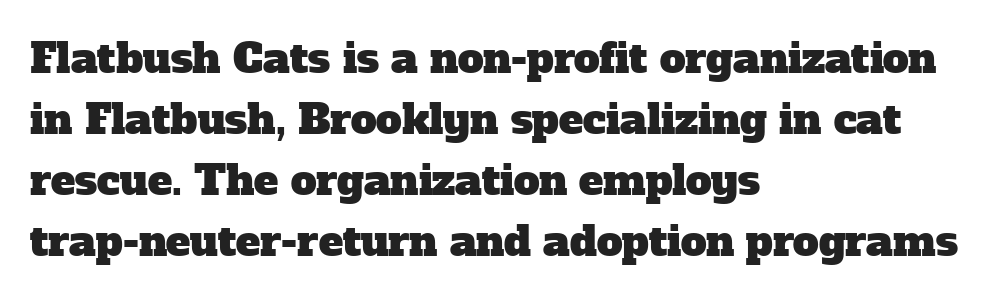
Q: Is the typeface a serif or a sans-serif typeface? A: Serif.
Q: Is the text underlined? A: No.
Q: How is the paragraph aligned? A: Left-aligned.
Q: Is the spacing between letters normal or unusually wide? A: Normal.
Q: Is the spacing between lines tight, normal or loose? A: Normal.
Q: Width (condensed, normal, or wide)? A: Normal.
Q: Stroke contrast? A: Low.
Q: x-height? A: Medium.
Q: Monospaced? A: No.
